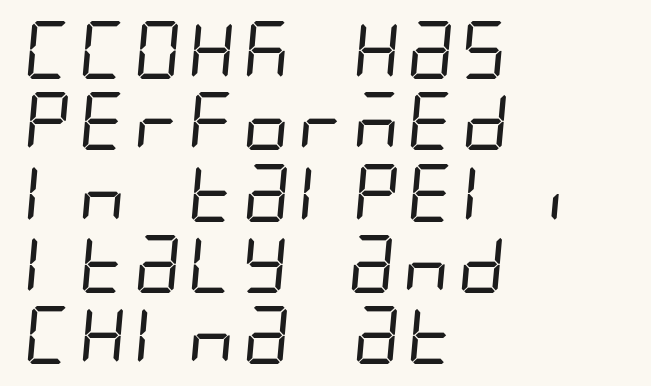
The image shows 58 px regular-weight, condensed sans-serif type; set left-aligned, line spacing 1.23x, normal letter spacing, not underlined; low stroke contrast and a large x-height.
